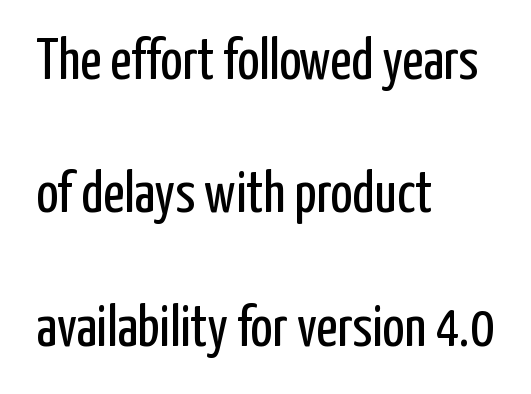
The image shows 58 px regular-weight, condensed sans-serif type, upright; set left-aligned, loose line spacing (2.3x), normal letter spacing, not underlined; low stroke contrast and a medium x-height.
